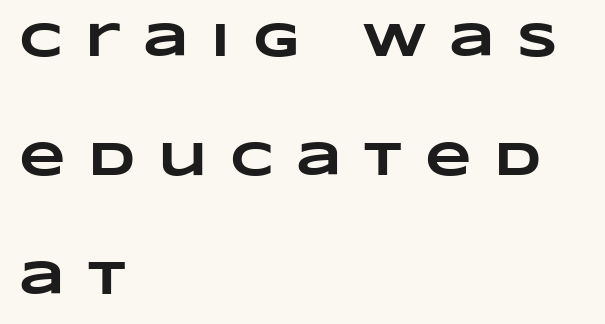
{"bold": "yes", "weight": "heavy", "width": "wide", "stroke_contrast": "low", "x_height": "large", "monospaced": "no", "underline": "no", "align": "left", "line_spacing": "loose", "line_spacing_ratio": 2.48, "letter_spacing": "wide", "letter_spacing_em": 0.47, "glyph_px": 48}
